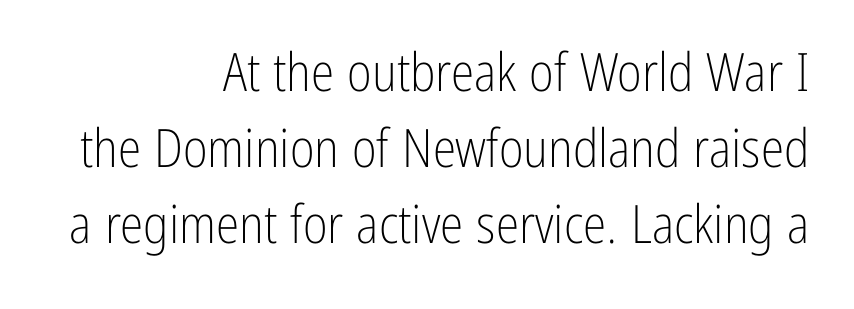
The image shows 53 px light, condensed sans-serif type, upright; set right-aligned, normal line spacing (1.43x), normal letter spacing, not underlined; low stroke contrast and a medium x-height.
